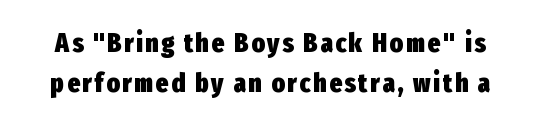
The image shows 27 px bold type, upright; set normal line spacing (1.49x), not underlined.
